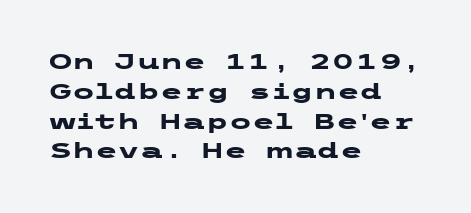
Q: Is the text bold? A: Yes.
Q: Is the text italic (slanted)? A: No, it is upright.
Q: Is the text underlined? A: No.
Q: How is the paragraph aligned? A: Left-aligned.
Q: Is the spacing between letters normal or unusually wide? A: Normal.
Q: Is the spacing between lines tight, normal or loose? A: Normal.
